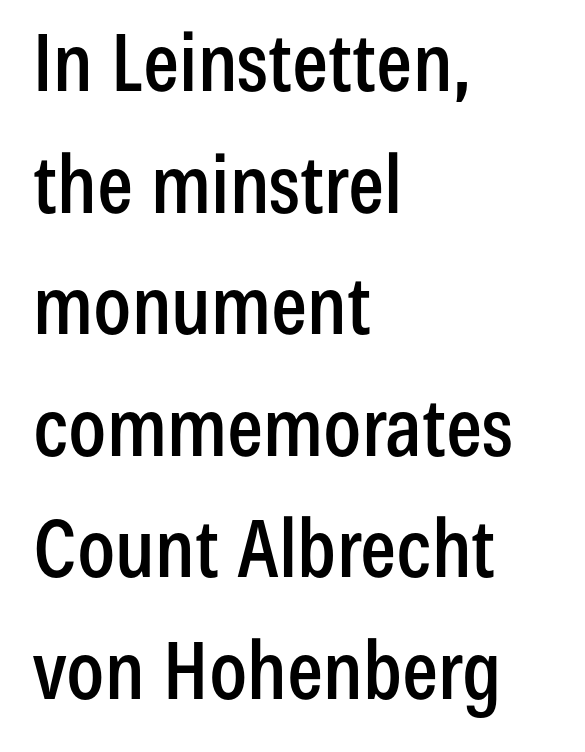
The image shows 80 px condensed sans-serif type, upright; set left-aligned, normal line spacing (1.52x), normal letter spacing, not underlined; low stroke contrast and a medium x-height.
